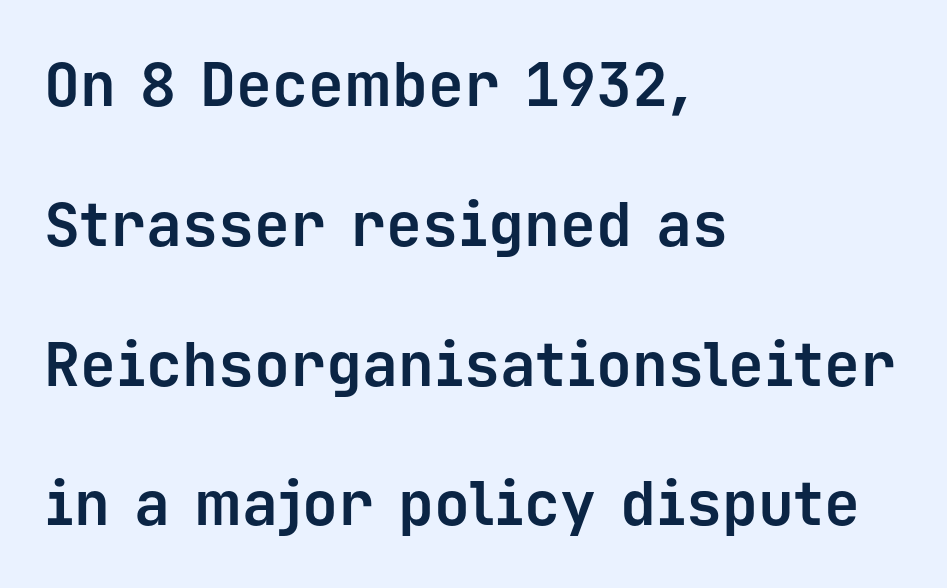
{"serif": "no", "italic": "no", "bold": "yes", "weight": "bold", "width": "normal", "stroke_contrast": "low", "x_height": "medium", "monospaced": "yes", "underline": "no", "align": "left", "line_spacing": "loose", "line_spacing_ratio": 2.33, "letter_spacing": "normal", "letter_spacing_em": 0.0, "glyph_px": 60}
